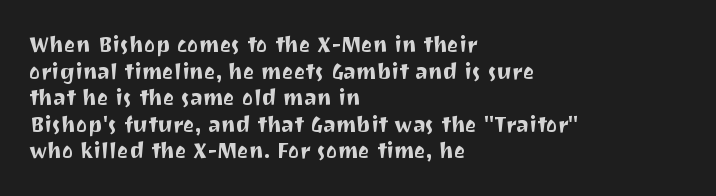
{"italic": "no", "underline": "no", "align": "left", "line_spacing_ratio": 1.21, "letter_spacing": "normal", "letter_spacing_em": 0.0, "glyph_px": 22}
